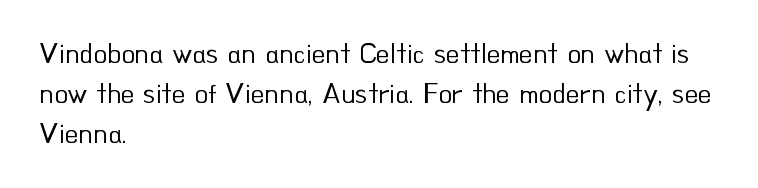
{"serif": "no", "italic": "no", "bold": "no", "weight": "regular", "width": "normal", "stroke_contrast": "low", "x_height": "small", "monospaced": "no", "underline": "no", "align": "left", "line_spacing": "normal", "line_spacing_ratio": 1.43, "letter_spacing": "normal", "letter_spacing_em": 0.0, "glyph_px": 28}
